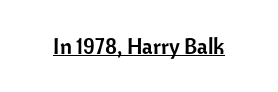
Q: Is the text italic (slanted)? A: No, it is upright.
Q: Is the text underlined? A: Yes.
Q: Is the spacing between letters normal or unusually wide? A: Normal.
